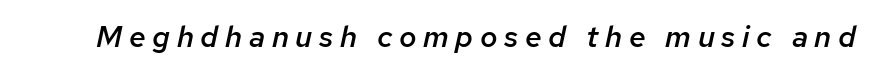
The image shows 30 px semibold type, italic (leaning right); set unusually wide letter spacing (+0.22 em), not underlined; low stroke contrast and a medium x-height.
